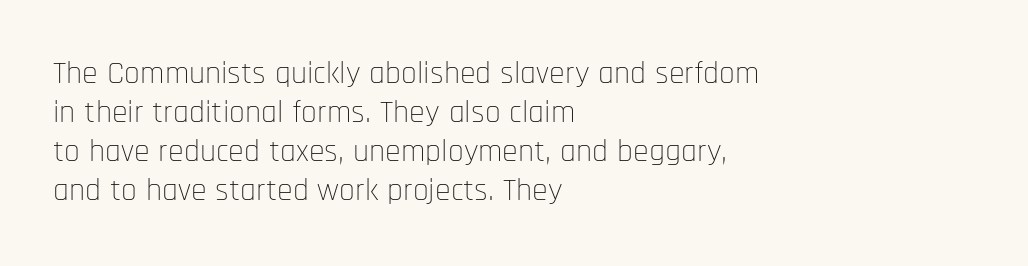
Q: Is the text bold? A: No.
Q: Is the text italic (slanted)? A: No, it is upright.
Q: Is the typeface a serif or a sans-serif typeface? A: Sans-serif.
Q: Is the text underlined? A: No.
Q: How is the paragraph aligned? A: Left-aligned.
Q: Is the spacing between letters normal or unusually wide? A: Normal.
Q: Width (condensed, normal, or wide)? A: Condensed.
Q: Stroke contrast? A: Low.
Q: x-height? A: Large.
Q: Monospaced? A: No.
